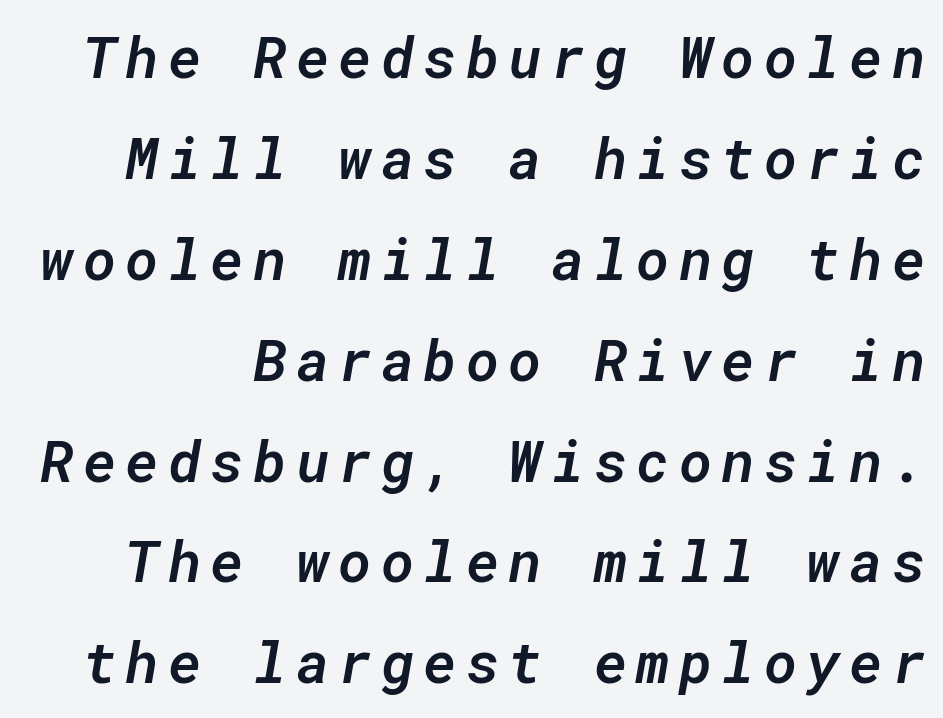
{"italic": "yes", "lean": "right", "slant_degrees": 10, "bold": "semi", "weight": "semibold", "width": "normal", "stroke_contrast": "low", "x_height": "medium", "monospaced": "yes", "underline": "no", "line_spacing_ratio": 1.77, "glyph_px": 57}
